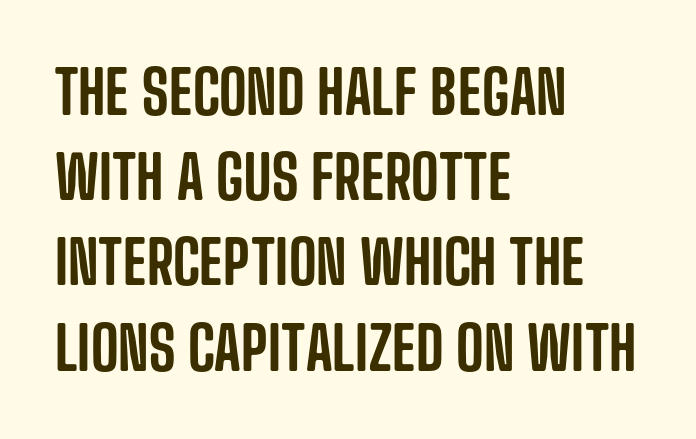
Clear beneath every line of the passage. What stands out about the letter spacing? Nothing — it is the standard amount. Horizontal bands of white between lines are of average thickness. The typeface chosen for these lines omits serifs. This sample has the flowing, uneven cadence of proportional lettering. Layout note: lines flush left.
